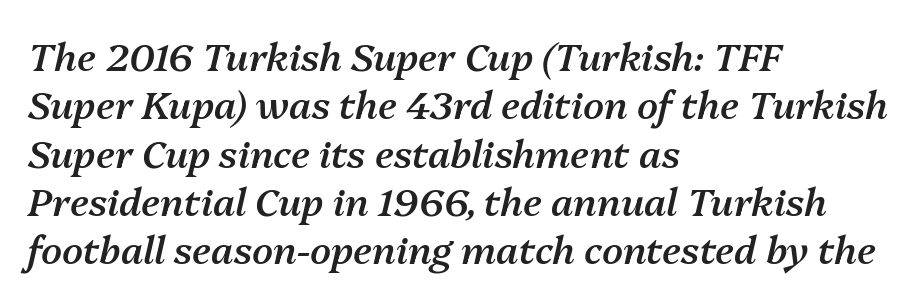
Q: Is the text bold? A: Semi-bold.
Q: Is the text italic (slanted)? A: Yes, it leans right by about 13 degrees.
Q: Is the text underlined? A: No.
Q: How is the paragraph aligned? A: Left-aligned.
Q: Is the spacing between letters normal or unusually wide? A: Normal.
Q: Is the spacing between lines tight, normal or loose? A: Normal.
Q: Width (condensed, normal, or wide)? A: Normal.
Q: Stroke contrast? A: Medium.
Q: x-height? A: Medium.
Q: Monospaced? A: No.
